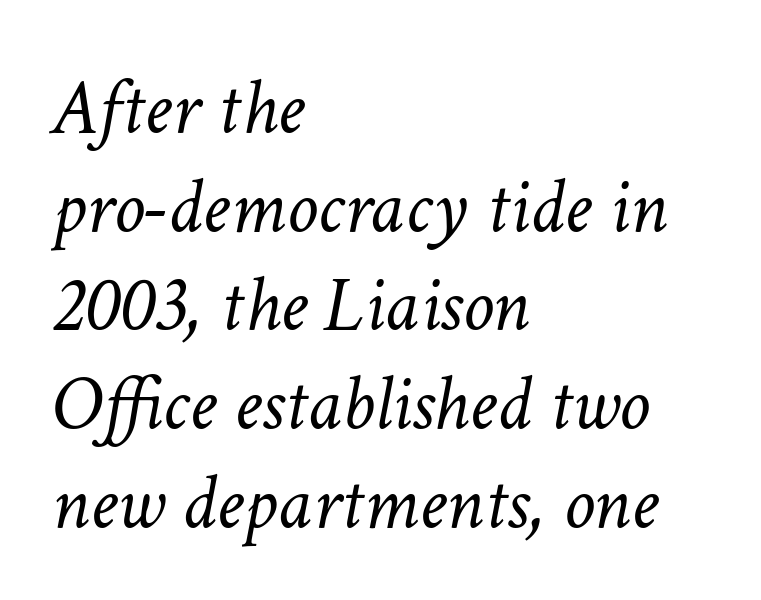
A typesetter would call this proportional, since set widths differ per character. In terms of leading, this rendering sits right in the middle. These lines were composed using italics. This rendering leaves character spacing at its baseline value. The characters are drawn with everyday or finer stroke widths.
